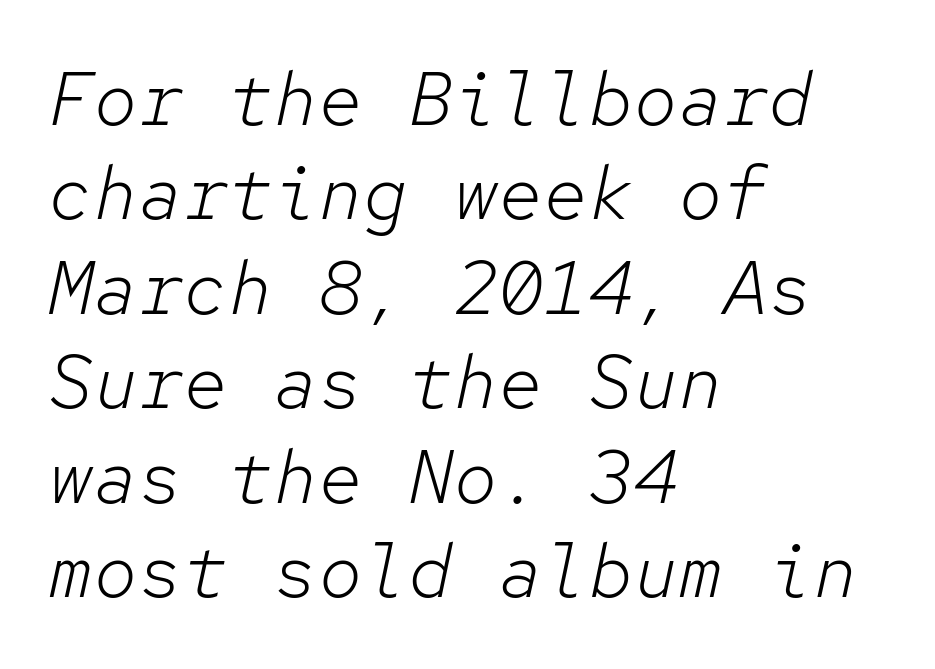
Q: Is the text bold? A: No.
Q: Is the text italic (slanted)? A: Yes, it leans right by about 12 degrees.
Q: Is the text underlined? A: No.
Q: How is the paragraph aligned? A: Left-aligned.
Q: Is the spacing between letters normal or unusually wide? A: Normal.
Q: Is the spacing between lines tight, normal or loose? A: Normal.
Q: Width (condensed, normal, or wide)? A: Normal.
Q: Stroke contrast? A: Low.
Q: x-height? A: Medium.
Q: Monospaced? A: Yes.
